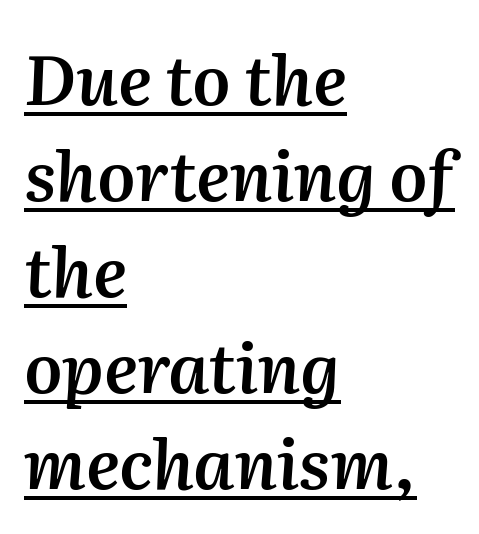
{"italic": "yes", "lean": "right", "slant_degrees": 2, "bold": "semi", "weight": "semibold", "width": "normal", "stroke_contrast": "medium", "x_height": "medium", "monospaced": "no", "underline": "yes", "align": "left", "line_spacing": "normal", "line_spacing_ratio": 1.41, "letter_spacing": "normal", "letter_spacing_em": 0.0, "glyph_px": 68}
